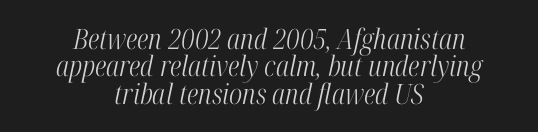
{"serif": "yes", "italic": "yes", "lean": "right", "slant_degrees": 12, "bold": "no", "weight": "light", "width": "condensed", "stroke_contrast": "high", "x_height": "medium", "monospaced": "no", "underline": "no", "align": "center", "line_spacing": "tight", "line_spacing_ratio": 0.98, "letter_spacing": "normal", "letter_spacing_em": 0.0, "glyph_px": 28}
